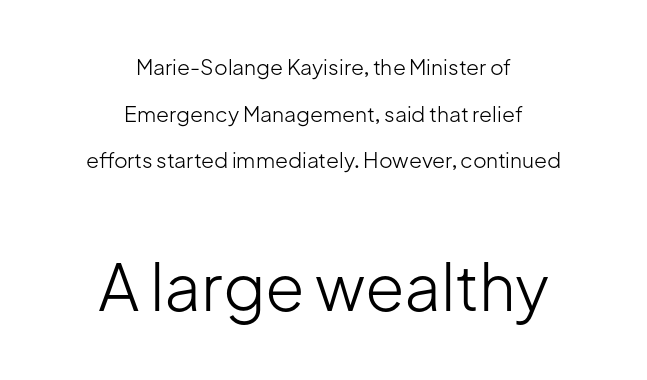
Whoever set this made the second block the dominant, larger element. The rendering uses a large line-height, opening up the rows. Each line is balanced around a shared central axis. No heavy texture on the line: the type isn't bold.
